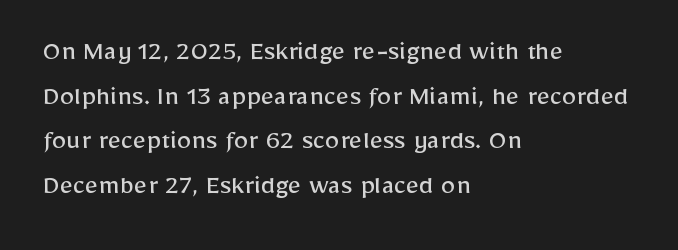
{"serif": "no", "italic": "no", "bold": "no", "weight": "regular", "width": "normal", "stroke_contrast": "low", "x_height": "medium", "monospaced": "no", "underline": "no", "align": "left", "line_spacing": "normal", "line_spacing_ratio": 1.54, "letter_spacing": "normal", "letter_spacing_em": 0.0, "glyph_px": 29}
